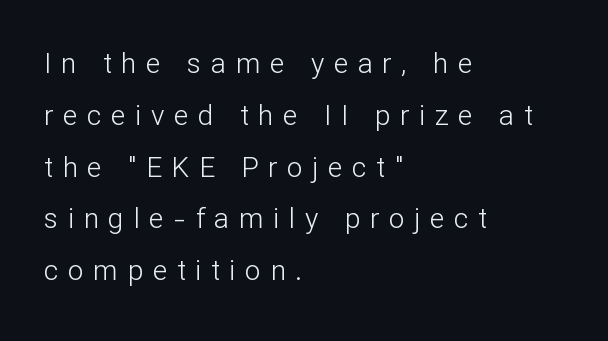
Grotesque or geometric, the face here clearly has no serifs. Has an underline been added? It has not. Upright lettering throughout. Stem width sits at or under what a default text font uses. The face used here is proportionally spaced, like ordinary book or web type.
